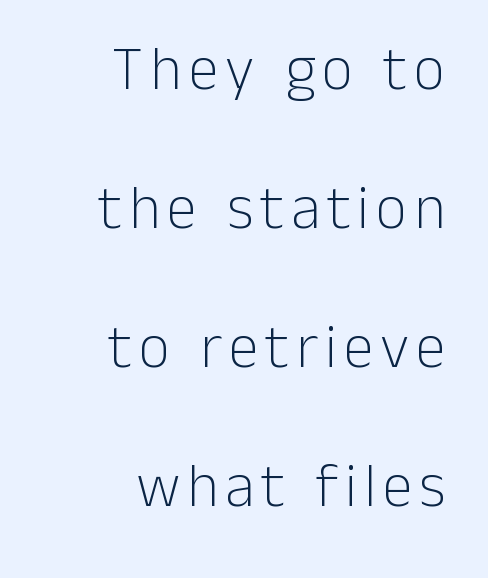
Q: Is the text bold? A: No.
Q: Is the text italic (slanted)? A: No, it is upright.
Q: Is the typeface a serif or a sans-serif typeface? A: Sans-serif.
Q: Is the text underlined? A: No.
Q: How is the paragraph aligned? A: Right-aligned.
Q: Is the spacing between lines tight, normal or loose? A: Loose.
Q: Width (condensed, normal, or wide)? A: Normal.
Q: Stroke contrast? A: Low.
Q: x-height? A: Medium.
Q: Monospaced? A: No.
